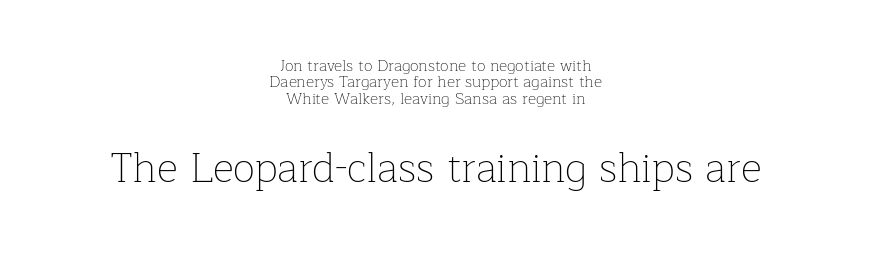
This layout puts the modest block above and the oversized block below. The letters look calm and open, with moderate or lighter stems. No word sits above an underline. Does the leading feel generous? Not at all — it's pinched. The rendering keeps characters at their native spacing. In terms of posture, this sample is upright.
